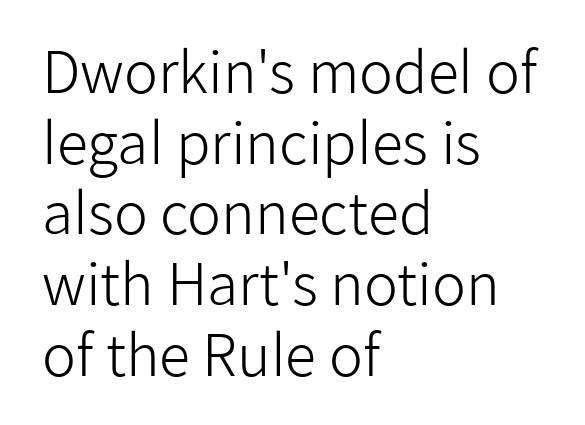
The image shows 57 px light sans-serif type, upright; set left-aligned, line spacing 1.24x, normal letter spacing, not underlined; low stroke contrast and a medium x-height.
